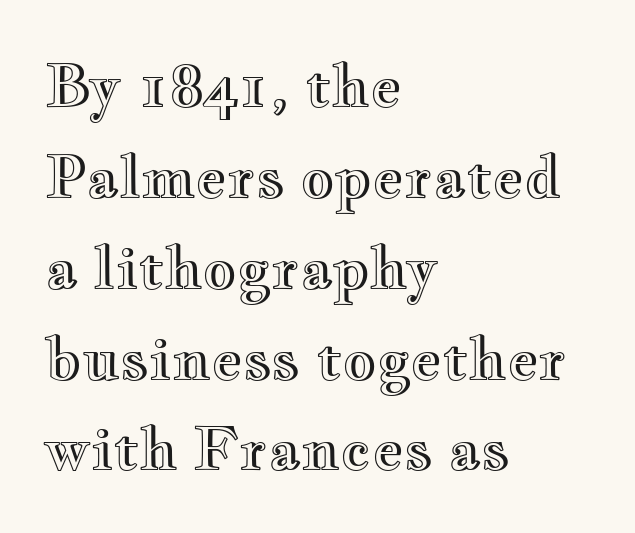
{"italic": "no", "width": "wide", "x_height": "small", "monospaced": "no", "underline": "no", "align": "left", "line_spacing": "normal", "line_spacing_ratio": 1.54, "letter_spacing": "normal", "letter_spacing_em": 0.0, "glyph_px": 59}
